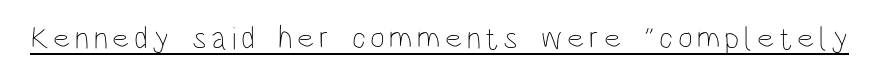
Q: Is the text bold? A: No.
Q: Is the text italic (slanted)? A: No, it is upright.
Q: Is the text underlined? A: Yes.
Q: Width (condensed, normal, or wide)? A: Condensed.
Q: Stroke contrast? A: Low.
Q: x-height? A: Large.
Q: Monospaced? A: No.
